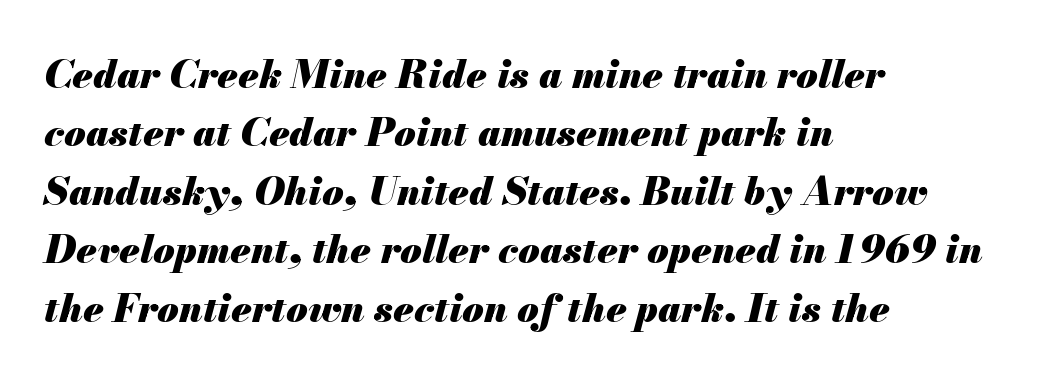
Tracking here is standard; glyphs follow each other at the usual distance. The face used here has the dense, thick strokes of a bold. The passage shown is not underscored anywhere. Is there much room between lines? A standard amount, neither cramped nor airy. The ragged edge is on the right, which tells us the setting is flush left.
